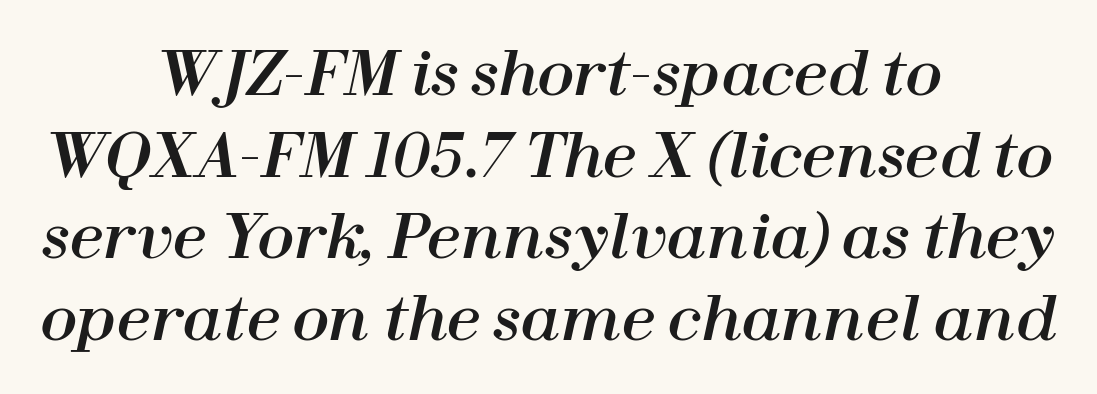
Looks like regular typesetting: each glyph gets only the width it needs. Line starts and ends both wander, symmetrically. The whole block is typeset with a tilt. Nobody touched the tracking dial on this one. Notice how descenders clear the ascenders below comfortably — that's standard leading.
